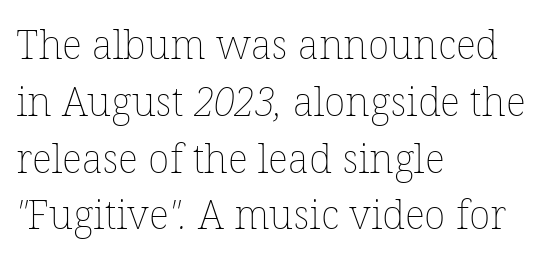
Weight: regular or lighter. Lines of text with bare space underneath. Here the designer chose a conventional face with non-uniform glyph widths. Nobody touched the tracking dial on this one.
